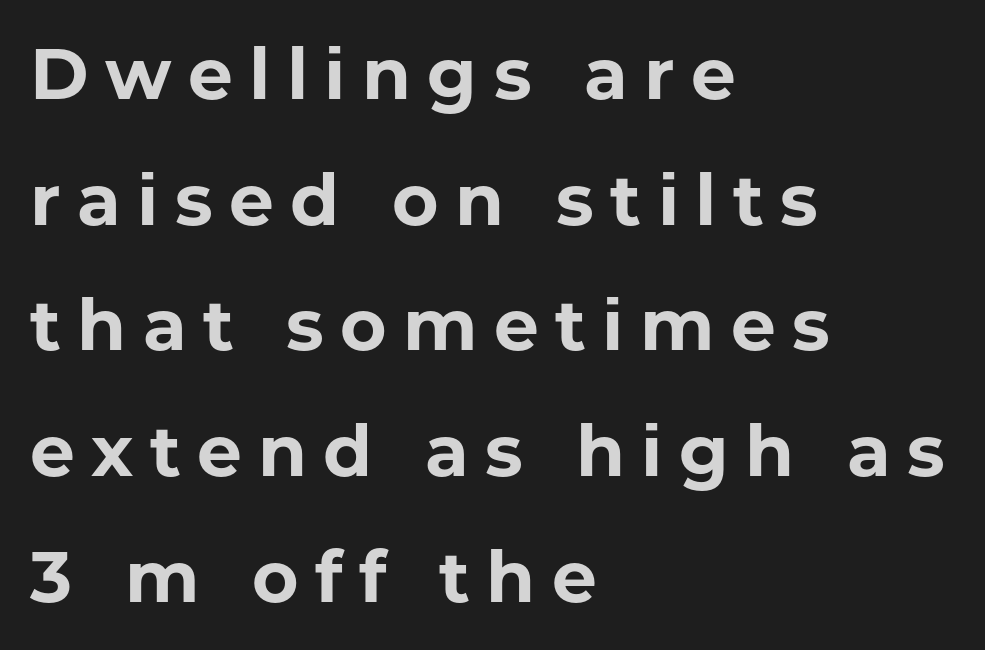
The image shows 71 px bold sans-serif type, upright; set left-aligned, line spacing 1.77x, unusually wide letter spacing (+0.23 em), not underlined; low stroke contrast and a medium x-height.
